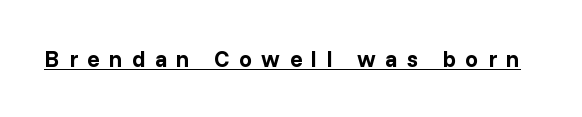
Looks like someone drew a line under every word here. Characters remain perfectly vertical along every line. The horizontal fit of the characters is loose and conspicuously gappy. The rendering uses a bold face; every stroke is thick and dark.
